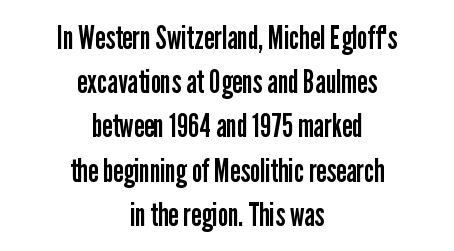
The foot of each line stays bare and open. Line starts and ends both wander, symmetrically. Leading matches the norm, producing a regular column. Looks like regular typesetting: each glyph gets only the width it needs.
